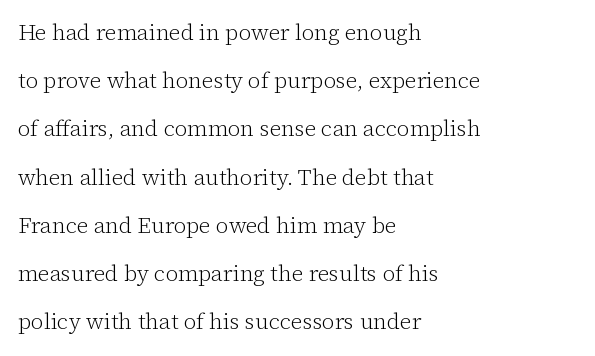
Rendered with straight, roman letterforms. The weight would be labelled regular, book, light, or lighter still. Characters follow at the spacing the type designer built in. Line beginnings align vertically; line endings do not. Type without underlining.
